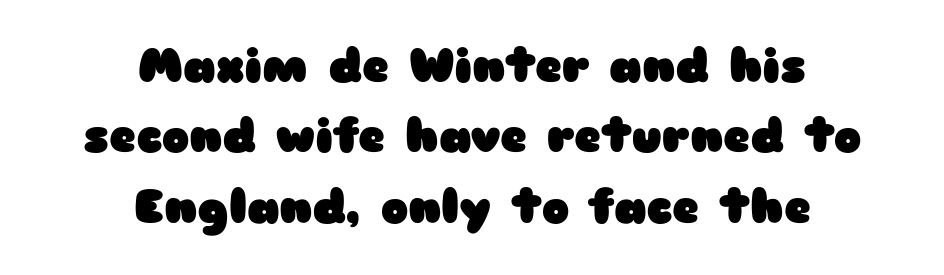
{"serif": "no", "italic": "no", "bold": "yes", "weight": "heavy", "width": "wide", "stroke_contrast": "low", "x_height": "medium", "monospaced": "no", "underline": "no", "align": "center", "line_spacing": "normal", "line_spacing_ratio": 1.53, "letter_spacing": "normal", "letter_spacing_em": 0.0, "glyph_px": 46}
